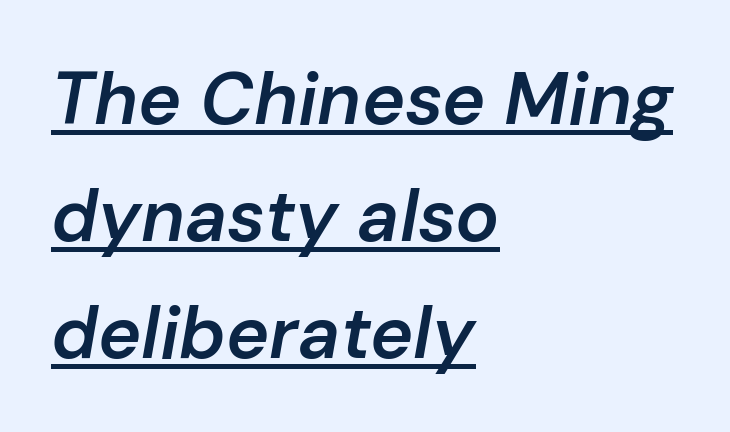
The image shows 73 px semibold type, italic (leaning right); set left-aligned, normal line spacing (1.6x), normal letter spacing, underlined; low stroke contrast and a medium x-height.
